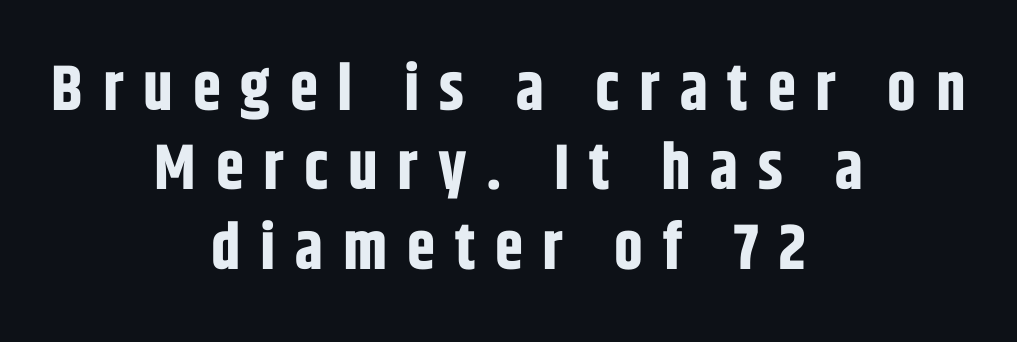
{"serif": "no", "italic": "no", "bold": "yes", "weight": "bold", "width": "condensed", "stroke_contrast": "low", "x_height": "large", "monospaced": "no", "underline": "no", "align": "center", "line_spacing_ratio": 1.24, "letter_spacing": "wide", "letter_spacing_em": 0.31, "glyph_px": 64}
